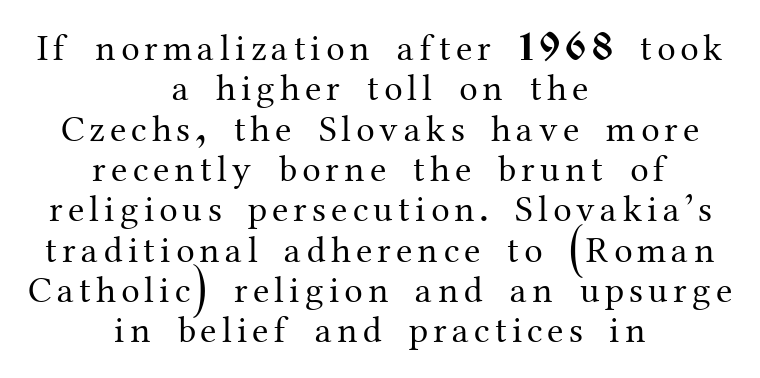
The image shows 37 px regular-weight serif type, upright; set centered, tight line spacing (1.09x), not underlined; medium stroke contrast and a medium x-height.
